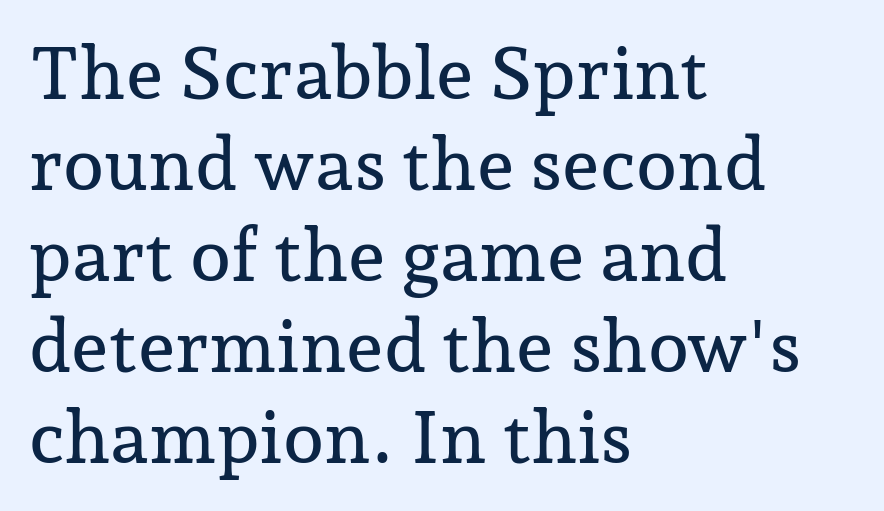
{"serif": "yes", "italic": "no", "width": "normal", "stroke_contrast": "low", "x_height": "medium", "monospaced": "no", "underline": "no", "align": "left", "line_spacing_ratio": 1.23, "letter_spacing": "normal", "letter_spacing_em": 0.0, "glyph_px": 74}
